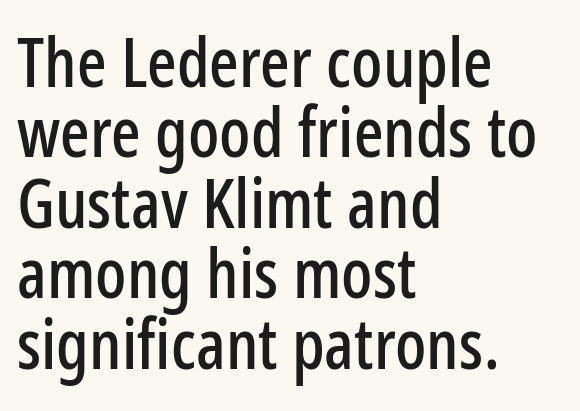
The image shows 69 px condensed sans-serif type, upright; set left-aligned, tight line spacing (1.02x), normal letter spacing, not underlined; low stroke contrast and a medium x-height.
